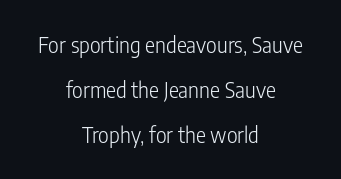
The image shows 21 px text type, upright; set centered, loose line spacing (2.14x), normal letter spacing, not underlined.
